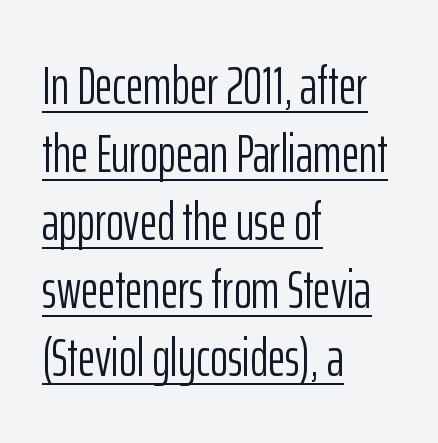
The image shows 54 px light, condensed sans-serif type, upright; set left-aligned, normal line spacing (1.26x), normal letter spacing, underlined; low stroke contrast and a medium x-height.
